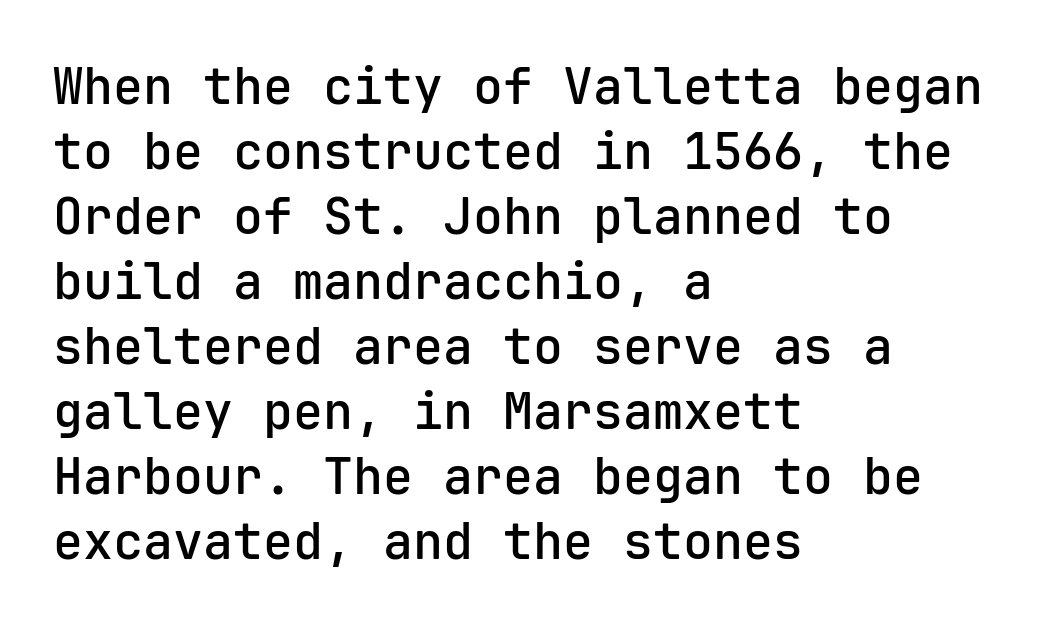
Bold? Not quite — semibold, heavier than regular but stopping short. Tracking value appears to be zero — textbook default spacing. Examine the stroke ends and you'll find no serifs. Any mark beneath the type? The region is blank. Is this a fixed-width face? Yes — each glyph sits in an identical cell. Where is the straight margin? On the left.
